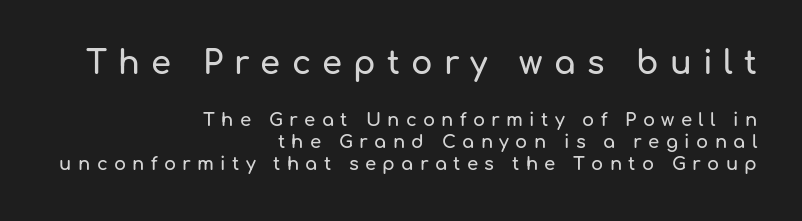
Does the bottom block carry the larger type? No, the top block does. The zone under the glyphs is completely vacant. Ascenders rise straight up at ninety degrees. A typesetter would label this face a sans. Layout note: lines flush right. Characters follow at a spacing far wider than the type designer built in.
